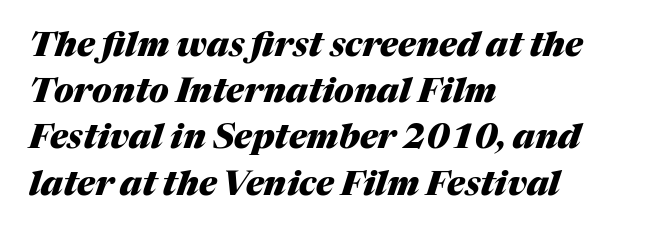
{"italic": "yes", "lean": "right", "slant_degrees": 17, "bold": "yes", "weight": "heavy", "width": "normal", "stroke_contrast": "medium", "x_height": "medium", "monospaced": "no", "underline": "no", "align": "left", "line_spacing": "normal", "line_spacing_ratio": 1.36, "letter_spacing": "normal", "letter_spacing_em": 0.0, "glyph_px": 34}
